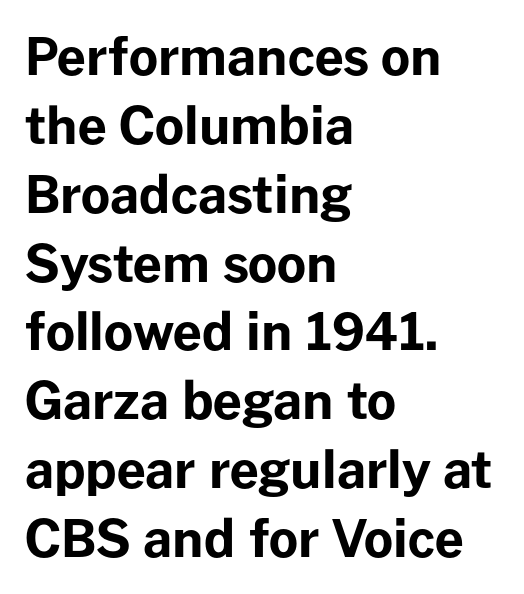
The image shows 51 px bold sans-serif type, upright; set left-aligned, normal line spacing (1.35x), normal letter spacing, not underlined; low stroke contrast and a medium x-height.
